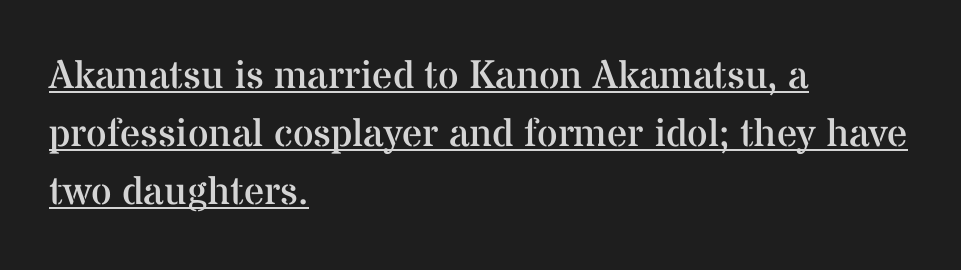
{"serif": "yes", "italic": "no", "bold": "no", "weight": "regular", "width": "normal", "stroke_contrast": "medium", "x_height": "medium", "monospaced": "no", "underline": "yes", "align": "left", "line_spacing": "normal", "line_spacing_ratio": 1.45, "letter_spacing": "normal", "letter_spacing_em": 0.0, "glyph_px": 40}
